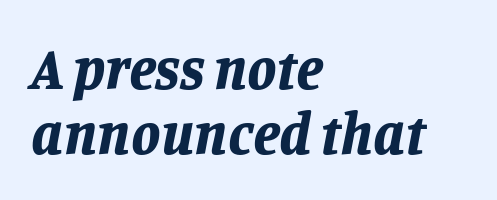
Q: Is the text bold? A: Yes.
Q: Is the text italic (slanted)? A: Yes, it leans right by about 11 degrees.
Q: Is the text underlined? A: No.
Q: How is the paragraph aligned? A: Left-aligned.
Q: Is the spacing between letters normal or unusually wide? A: Normal.
Q: Is the spacing between lines tight, normal or loose? A: Tight.
Q: Width (condensed, normal, or wide)? A: Normal.
Q: Stroke contrast? A: Low.
Q: x-height? A: Large.
Q: Monospaced? A: No.
